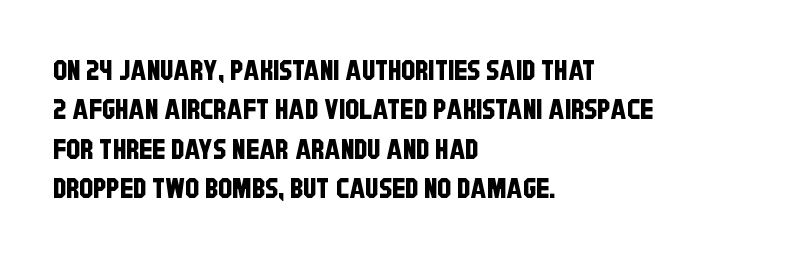
Type without underlining. Proportional: the letters do not fall into vertical columns. All the whitespace from short lines collects on the right. Examine the stroke ends and you'll find no serifs.
